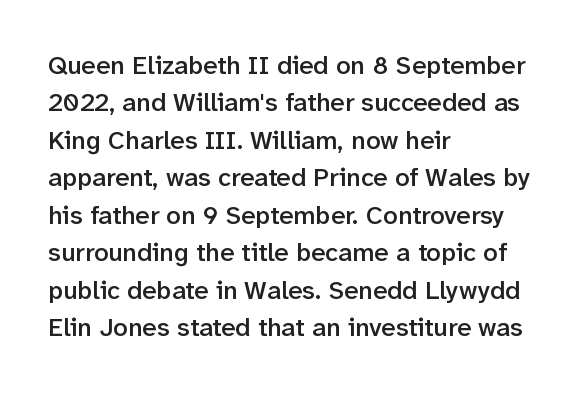
The image shows 26 px text type, upright; set left-aligned, normal line spacing (1.44x), normal letter spacing, not underlined.
